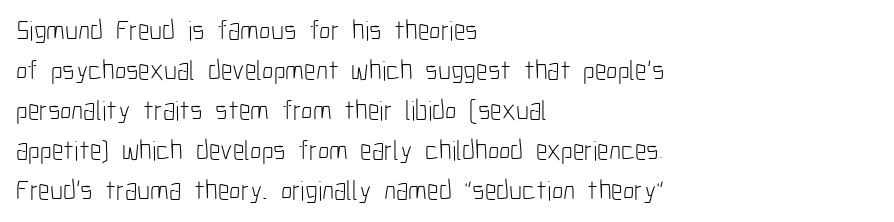
Q: Is the text bold? A: No.
Q: Is the text italic (slanted)? A: No, it is upright.
Q: Is the typeface a serif or a sans-serif typeface? A: Sans-serif.
Q: Is the text underlined? A: No.
Q: How is the paragraph aligned? A: Left-aligned.
Q: Is the spacing between letters normal or unusually wide? A: Normal.
Q: Is the spacing between lines tight, normal or loose? A: Normal.
Q: Width (condensed, normal, or wide)? A: Condensed.
Q: Stroke contrast? A: Low.
Q: x-height? A: Medium.
Q: Monospaced? A: No.
